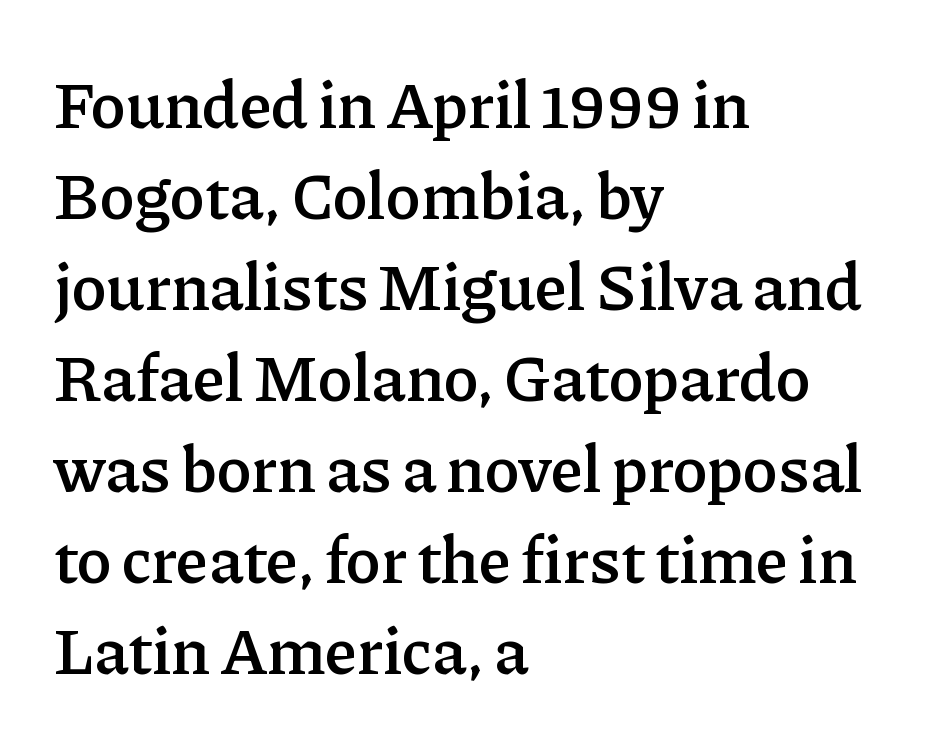
Q: Is the text bold? A: Semi-bold.
Q: Is the text italic (slanted)? A: No, it is upright.
Q: Is the typeface a serif or a sans-serif typeface? A: Serif.
Q: Is the text underlined? A: No.
Q: How is the paragraph aligned? A: Left-aligned.
Q: Is the spacing between letters normal or unusually wide? A: Normal.
Q: Is the spacing between lines tight, normal or loose? A: Normal.
Q: Width (condensed, normal, or wide)? A: Normal.
Q: Stroke contrast? A: Low.
Q: x-height? A: Medium.
Q: Monospaced? A: No.
